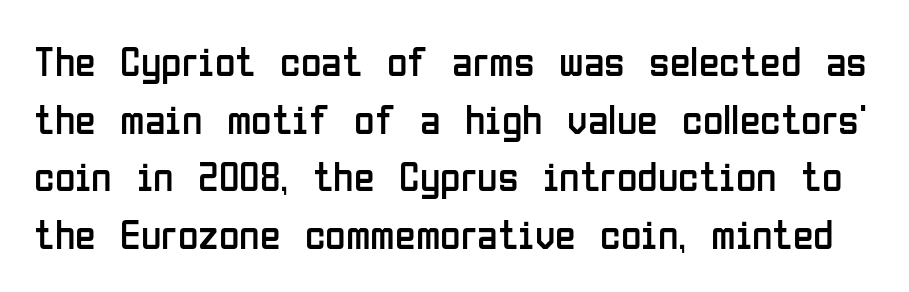
The image shows 42 px regular-weight, condensed sans-serif type, upright; set normal line spacing (1.37x), normal letter spacing, not underlined; low stroke contrast and a medium x-height.
